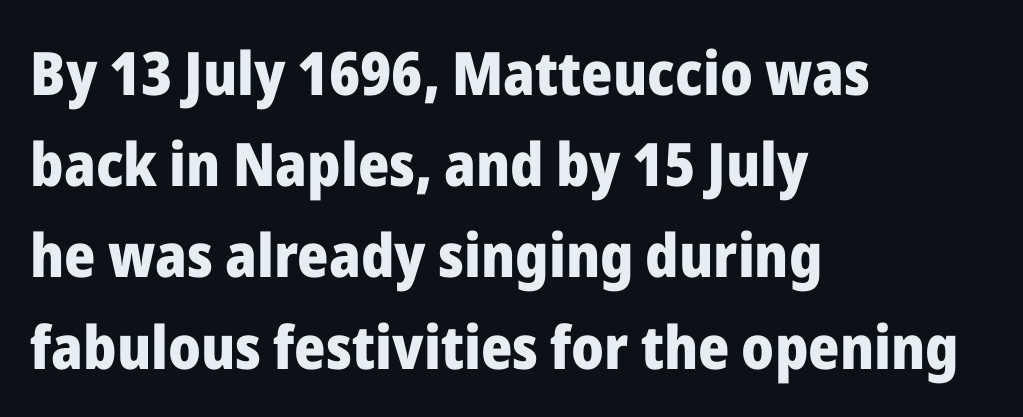
The image shows 60 px heavy sans-serif type, upright; set left-aligned, normal line spacing (1.52x), normal letter spacing, not underlined; low stroke contrast and a medium x-height.
